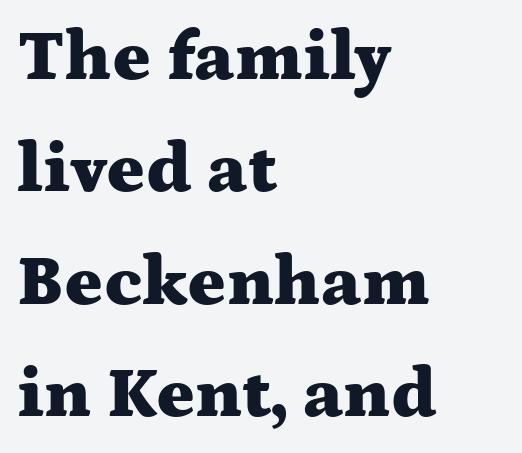
Q: Is the text bold? A: Yes.
Q: Is the text italic (slanted)? A: No, it is upright.
Q: Is the typeface a serif or a sans-serif typeface? A: Serif.
Q: Is the text underlined? A: No.
Q: How is the paragraph aligned? A: Left-aligned.
Q: Is the spacing between letters normal or unusually wide? A: Normal.
Q: Is the spacing between lines tight, normal or loose? A: Normal.
Q: Width (condensed, normal, or wide)? A: Wide.
Q: Stroke contrast? A: Medium.
Q: x-height? A: Medium.
Q: Monospaced? A: No.
